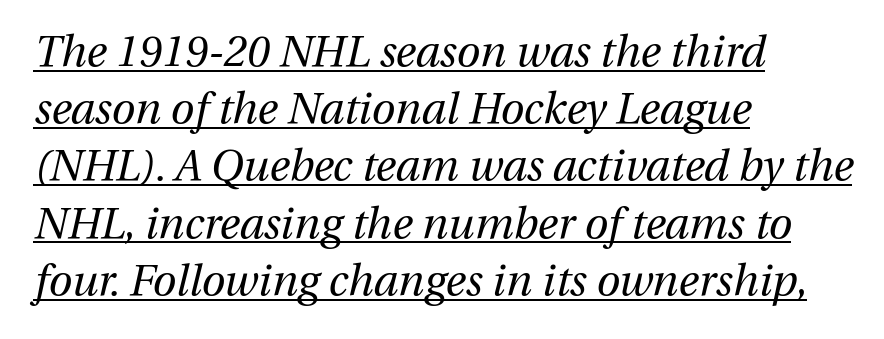
Q: Is the text bold? A: No.
Q: Is the text italic (slanted)? A: Yes, it leans right by about 13 degrees.
Q: Is the text underlined? A: Yes.
Q: How is the paragraph aligned? A: Left-aligned.
Q: Is the spacing between letters normal or unusually wide? A: Normal.
Q: Is the spacing between lines tight, normal or loose? A: Normal.
Q: Width (condensed, normal, or wide)? A: Normal.
Q: Stroke contrast? A: Medium.
Q: x-height? A: Medium.
Q: Monospaced? A: No.
